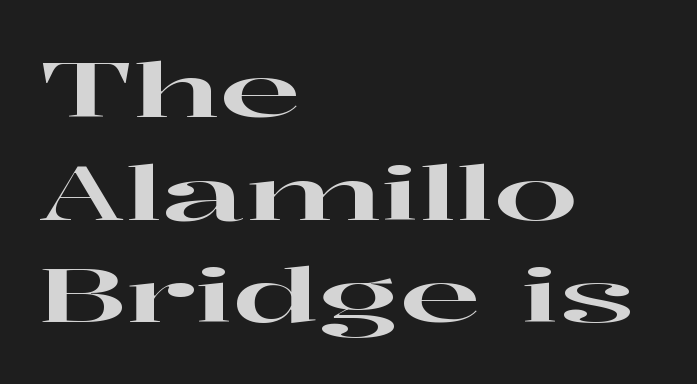
The space beneath each line is pristine and unruled. The rendering keeps characters at their native spacing. Ordinary non-slanted type is in use. How would I describe the line gaps? Plain and ordinary.
